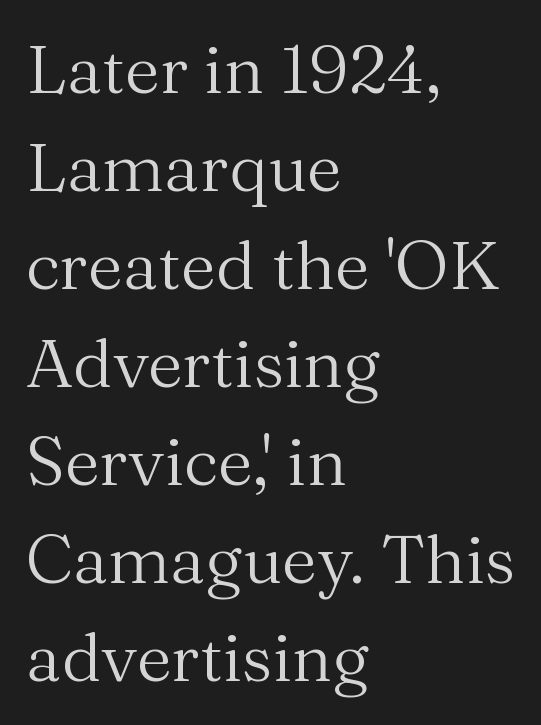
The image shows 68 px regular-weight serif type, upright; set left-aligned, normal line spacing (1.44x), normal letter spacing, not underlined; medium stroke contrast and a medium x-height.
